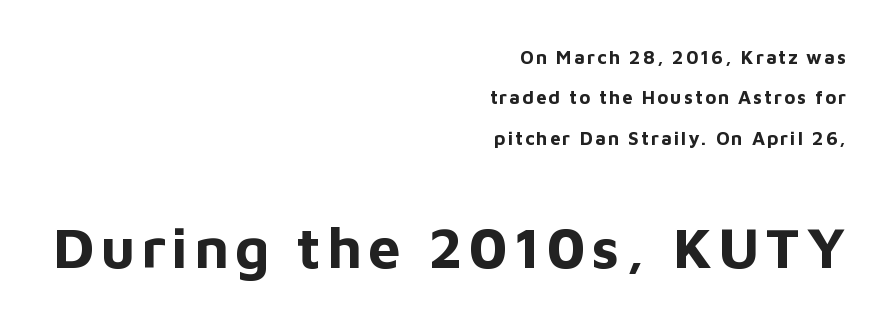
The image shows 58 px bold sans-serif type, upright; set right-aligned, loose line spacing (2.12x), not underlined; the second (bottom) block is 3.05x larger; low stroke contrast and a medium x-height.
